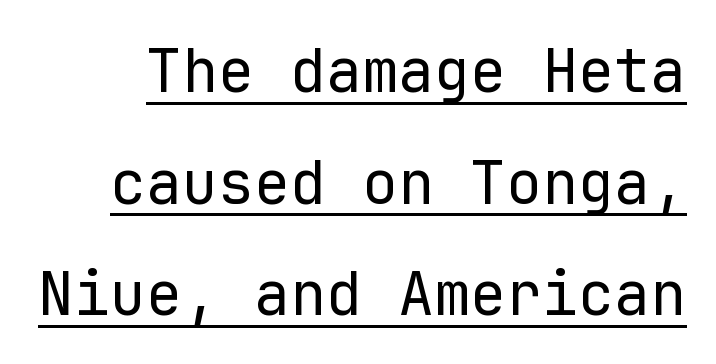
Q: Is the text bold? A: No.
Q: Is the text italic (slanted)? A: No, it is upright.
Q: Is the typeface a serif or a sans-serif typeface? A: Sans-serif.
Q: Is the text underlined? A: Yes.
Q: Is the spacing between letters normal or unusually wide? A: Normal.
Q: Width (condensed, normal, or wide)? A: Normal.
Q: Stroke contrast? A: Low.
Q: x-height? A: Medium.
Q: Monospaced? A: Yes.
